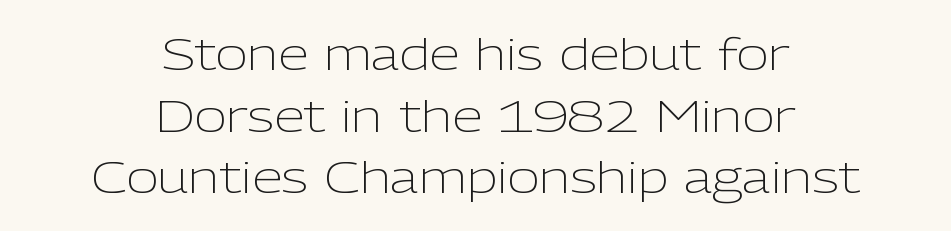
Q: Is the text bold? A: No.
Q: Is the text italic (slanted)? A: No, it is upright.
Q: Is the typeface a serif or a sans-serif typeface? A: Sans-serif.
Q: Is the text underlined? A: No.
Q: How is the paragraph aligned? A: Centered.
Q: Is the spacing between letters normal or unusually wide? A: Normal.
Q: Is the spacing between lines tight, normal or loose? A: Normal.
Q: Width (condensed, normal, or wide)? A: Normal.
Q: Stroke contrast? A: Low.
Q: x-height? A: Medium.
Q: Monospaced? A: No.
